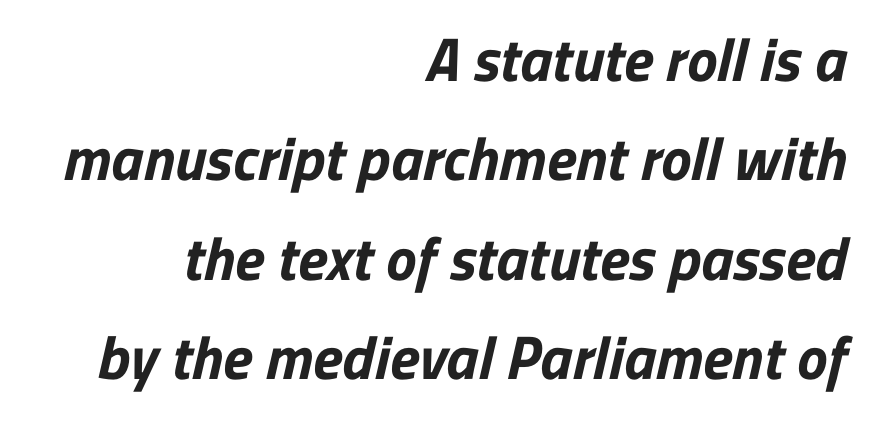
The image shows 61 px bold sans-serif type; set right-aligned, normal line spacing (1.63x), normal letter spacing, not underlined; low stroke contrast and a medium x-height.
